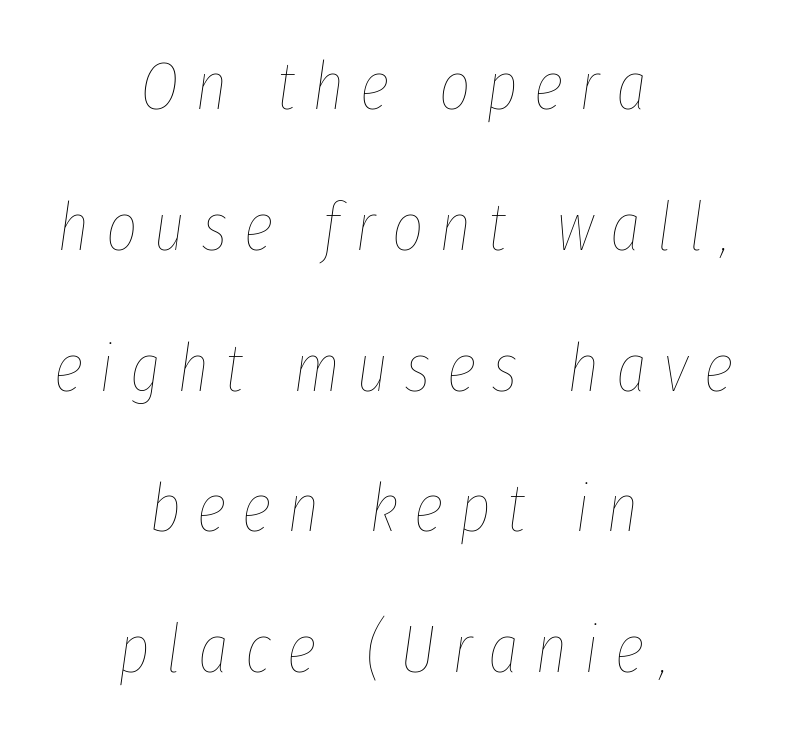
Q: Is the text bold? A: No.
Q: Is the text italic (slanted)? A: Yes, it leans right by about 8 degrees.
Q: Is the text underlined? A: No.
Q: How is the paragraph aligned? A: Centered.
Q: Is the spacing between letters normal or unusually wide? A: Unusually wide.
Q: Is the spacing between lines tight, normal or loose? A: Loose.
Q: Width (condensed, normal, or wide)? A: Condensed.
Q: Stroke contrast? A: Low.
Q: x-height? A: Medium.
Q: Monospaced? A: No.
